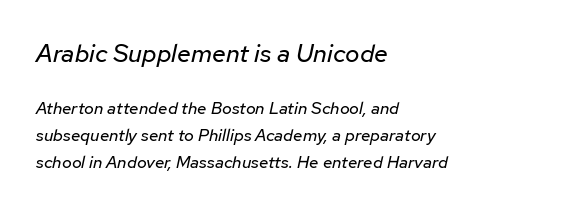
{"italic": "yes", "lean": "right", "slant_degrees": 12, "bold": "no", "underline": "no", "align": "left", "line_spacing": "normal", "line_spacing_ratio": 1.6, "letter_spacing": "normal", "letter_spacing_em": 0.0, "larger_block": "first", "size_ratio": 1.47, "glyph_px": 25}
